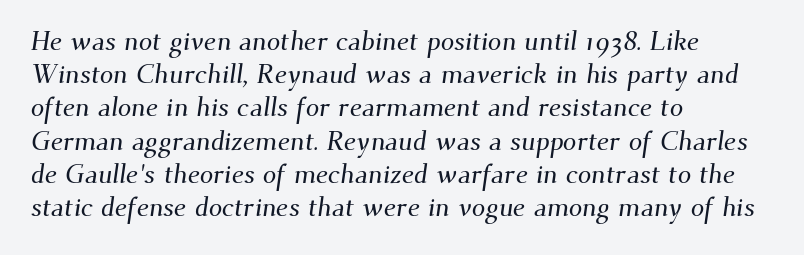
The image shows 27 px text type; set left-aligned, line spacing 1.23x, normal letter spacing, not underlined.
